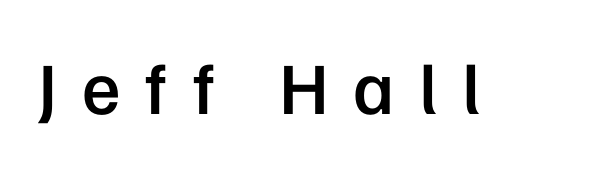
The image shows 74 px semibold sans-serif type, upright; set unusually wide letter spacing (+0.33 em), not underlined; low stroke contrast and a medium x-height.
